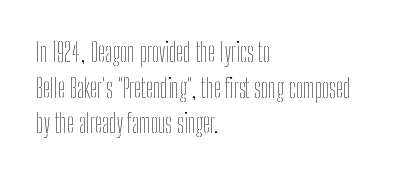
{"italic": "no", "bold": "no", "underline": "no", "align": "left", "line_spacing": "normal", "line_spacing_ratio": 1.37, "letter_spacing": "normal", "letter_spacing_em": 0.0, "glyph_px": 26}
